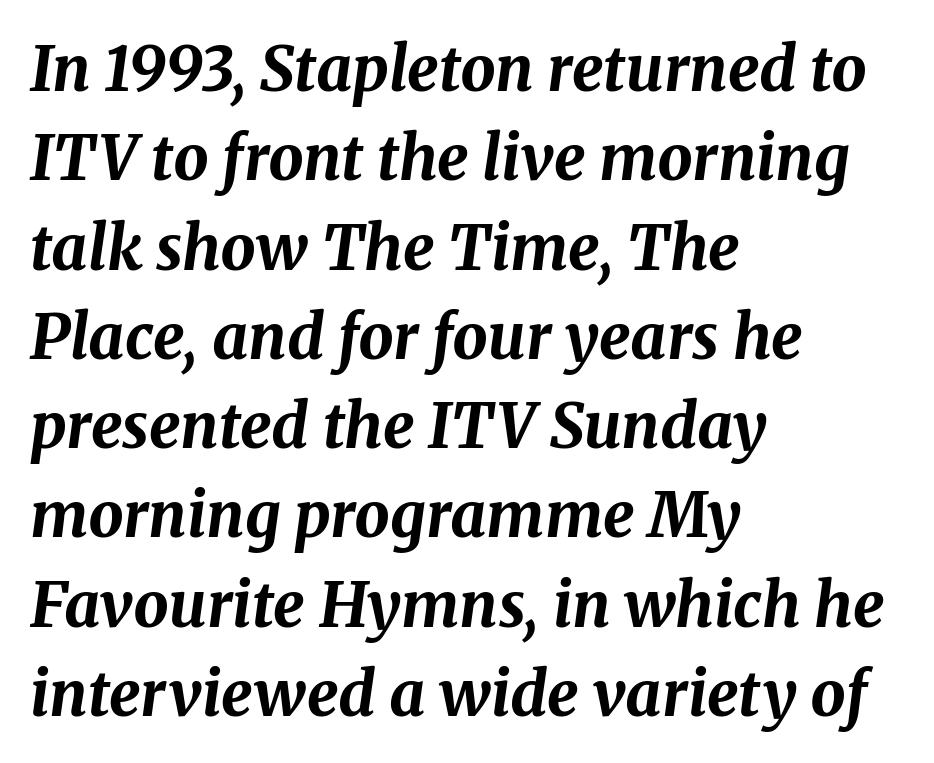
The image shows 62 px bold type, italic (leaning right); set left-aligned, normal line spacing (1.44x), normal letter spacing, not underlined; medium stroke contrast and a medium x-height.
